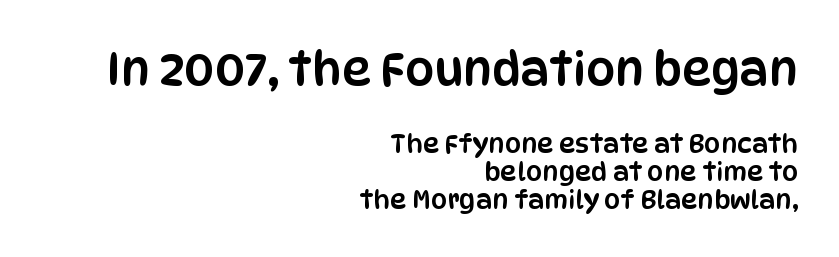
The image shows 46 px condensed sans-serif type, upright; set right-aligned, tight line spacing (1.07x), normal letter spacing, not underlined; the first (top) block is 1.77x larger; low stroke contrast and a large x-height.
